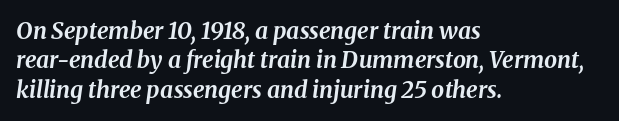
Q: Is the text bold? A: Yes.
Q: Is the text italic (slanted)? A: Yes, it leans right by about 8 degrees.
Q: Is the text underlined? A: No.
Q: How is the paragraph aligned? A: Left-aligned.
Q: Is the spacing between letters normal or unusually wide? A: Normal.
Q: Is the spacing between lines tight, normal or loose? A: Normal.
